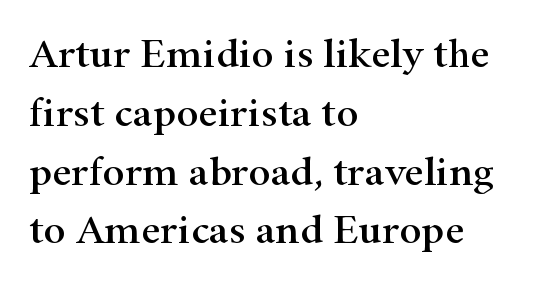
Q: Is the text italic (slanted)? A: No, it is upright.
Q: Is the typeface a serif or a sans-serif typeface? A: Serif.
Q: Is the text underlined? A: No.
Q: How is the paragraph aligned? A: Left-aligned.
Q: Is the spacing between letters normal or unusually wide? A: Normal.
Q: Is the spacing between lines tight, normal or loose? A: Normal.
Q: Width (condensed, normal, or wide)? A: Wide.
Q: Stroke contrast? A: High.
Q: x-height? A: Small.
Q: Monospaced? A: No.
